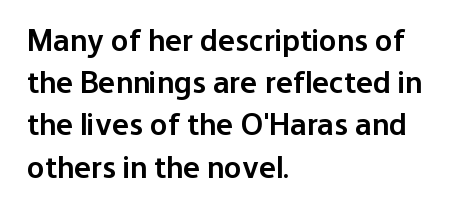
{"serif": "no", "italic": "no", "bold": "semi", "weight": "semibold", "width": "normal", "stroke_contrast": "low", "x_height": "medium", "monospaced": "no", "underline": "no", "align": "left", "line_spacing": "normal", "line_spacing_ratio": 1.32, "letter_spacing": "normal", "letter_spacing_em": 0.0, "glyph_px": 32}
